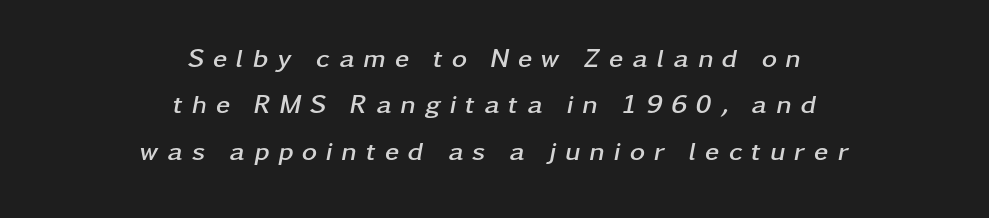
Q: Is the text bold? A: Yes.
Q: Is the text italic (slanted)? A: Yes, it leans right by about 11 degrees.
Q: Is the text underlined? A: No.
Q: How is the paragraph aligned? A: Centered.
Q: Is the spacing between letters normal or unusually wide? A: Unusually wide.
